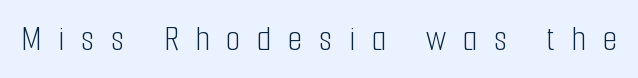
Q: Is the text bold? A: No.
Q: Is the text italic (slanted)? A: No, it is upright.
Q: Is the typeface a serif or a sans-serif typeface? A: Sans-serif.
Q: Is the text underlined? A: No.
Q: Is the spacing between letters normal or unusually wide? A: Unusually wide.
Q: Width (condensed, normal, or wide)? A: Condensed.
Q: Stroke contrast? A: Low.
Q: x-height? A: Medium.
Q: Monospaced? A: No.
